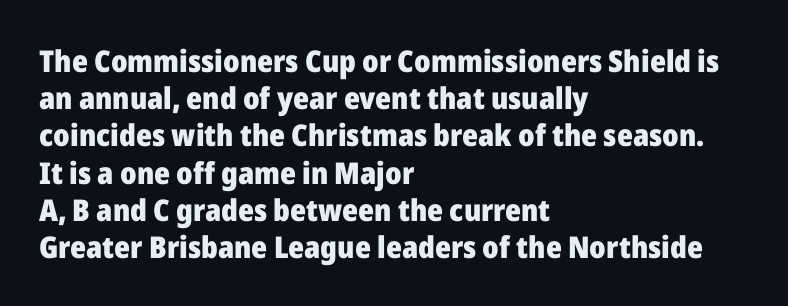
{"serif": "no", "italic": "no", "bold": "yes", "weight": "heavy", "width": "normal", "stroke_contrast": "low", "x_height": "medium", "monospaced": "no", "underline": "no", "align": "left", "line_spacing_ratio": 1.24, "letter_spacing": "normal", "letter_spacing_em": 0.0, "glyph_px": 30}
